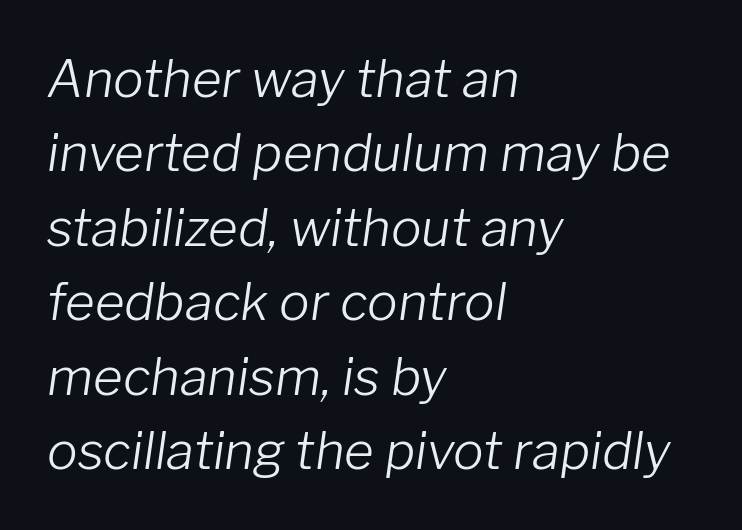
The image shows 51 px light type, italic (leaning right); set left-aligned, normal line spacing (1.46x), normal letter spacing, not underlined; low stroke contrast and a medium x-height.
